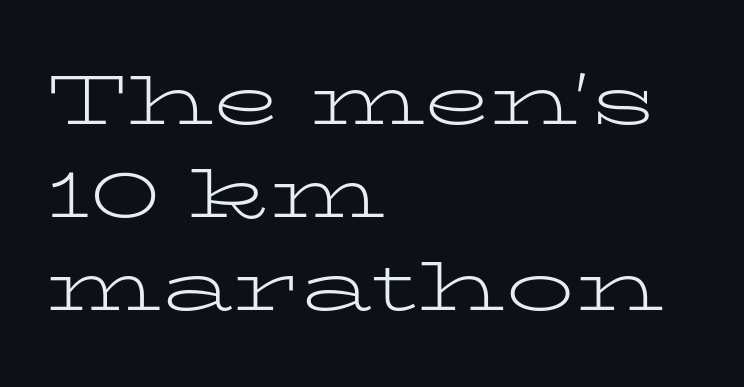
Q: Is the text bold? A: No.
Q: Is the text italic (slanted)? A: No, it is upright.
Q: Is the typeface a serif or a sans-serif typeface? A: Serif.
Q: Is the text underlined? A: No.
Q: How is the paragraph aligned? A: Left-aligned.
Q: Is the spacing between letters normal or unusually wide? A: Normal.
Q: Is the spacing between lines tight, normal or loose? A: Normal.
Q: Width (condensed, normal, or wide)? A: Wide.
Q: Stroke contrast? A: Low.
Q: x-height? A: Medium.
Q: Monospaced? A: No.
